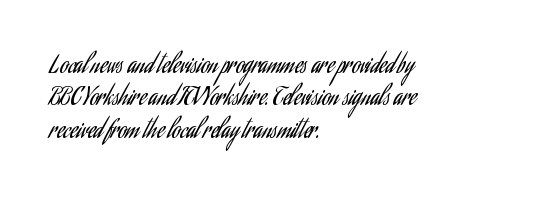
The tracking reads as untouched default to a designer's eye. Layout note: lines flush left. Students, observe: this is what conventionally led text looks like. Underline: absent.
